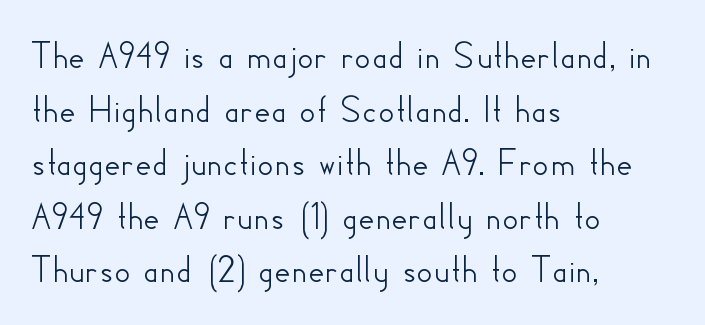
Q: Is the text italic (slanted)? A: No, it is upright.
Q: Is the typeface a serif or a sans-serif typeface? A: Sans-serif.
Q: Is the text underlined? A: No.
Q: How is the paragraph aligned? A: Left-aligned.
Q: Is the spacing between letters normal or unusually wide? A: Normal.
Q: Is the spacing between lines tight, normal or loose? A: Normal.
Q: Width (condensed, normal, or wide)? A: Normal.
Q: Stroke contrast? A: Low.
Q: x-height? A: Small.
Q: Monospaced? A: No.
